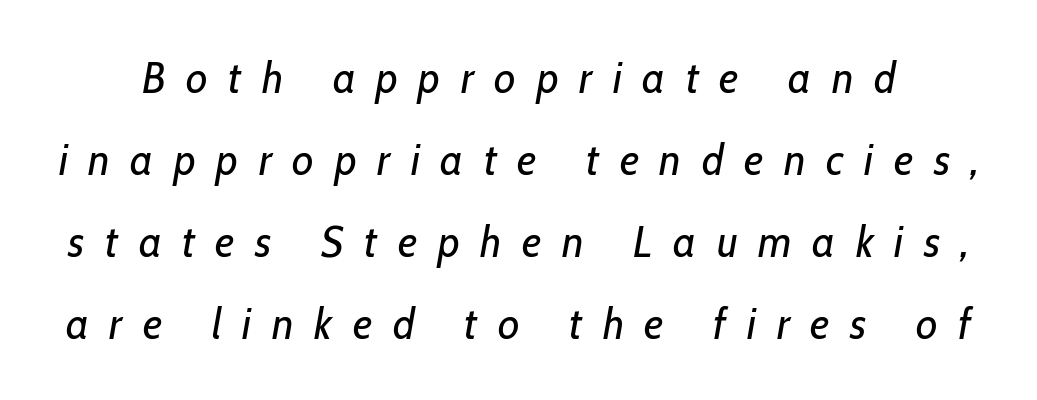
The image shows 44 px regular-weight, condensed type, italic (leaning right); set line spacing 1.86x, unusually wide letter spacing (+0.47 em), not underlined; low stroke contrast and a medium x-height.
